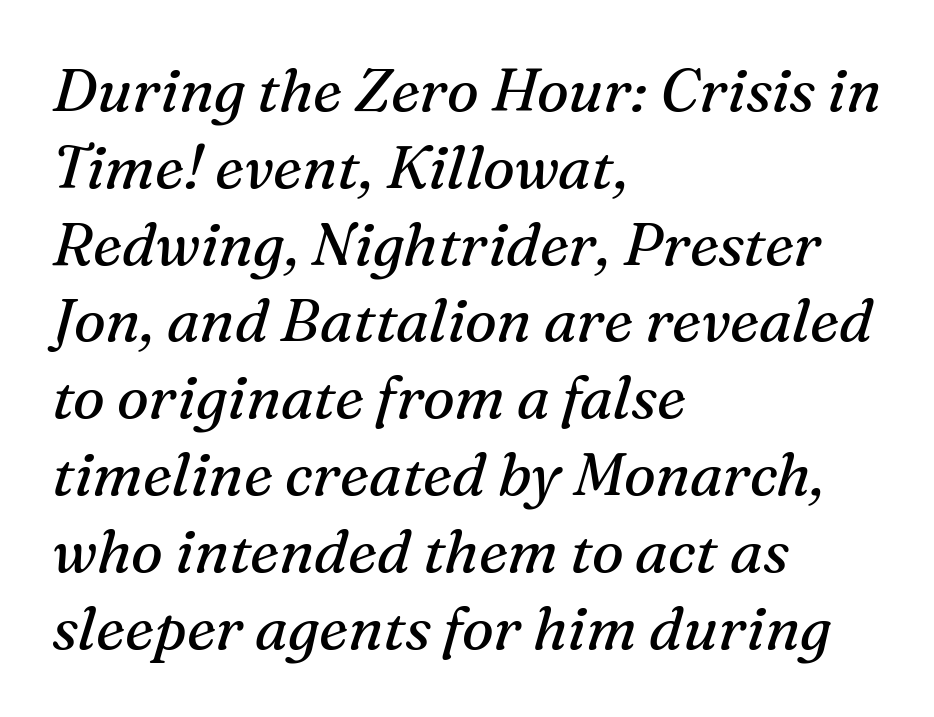
Q: Is the text bold? A: No.
Q: Is the text italic (slanted)? A: Yes, it leans right by about 16 degrees.
Q: Is the typeface a serif or a sans-serif typeface? A: Serif.
Q: Is the text underlined? A: No.
Q: How is the paragraph aligned? A: Left-aligned.
Q: Is the spacing between letters normal or unusually wide? A: Normal.
Q: Is the spacing between lines tight, normal or loose? A: Normal.
Q: Width (condensed, normal, or wide)? A: Normal.
Q: Stroke contrast? A: Medium.
Q: x-height? A: Medium.
Q: Monospaced? A: No.
